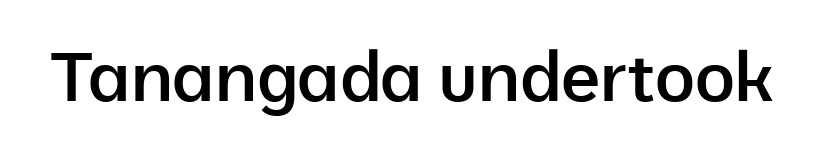
{"serif": "no", "italic": "no", "bold": "semi", "weight": "semibold", "width": "normal", "stroke_contrast": "low", "x_height": "medium", "monospaced": "no", "underline": "no", "letter_spacing": "normal", "letter_spacing_em": 0.0, "glyph_px": 69}
